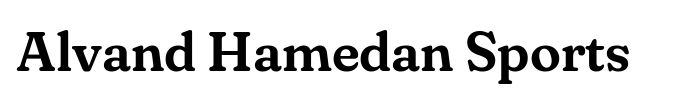
Q: Is the text italic (slanted)? A: No, it is upright.
Q: Is the typeface a serif or a sans-serif typeface? A: Serif.
Q: Is the text underlined? A: No.
Q: Is the spacing between letters normal or unusually wide? A: Normal.
Q: Width (condensed, normal, or wide)? A: Normal.
Q: Stroke contrast? A: Medium.
Q: x-height? A: Small.
Q: Monospaced? A: No.
